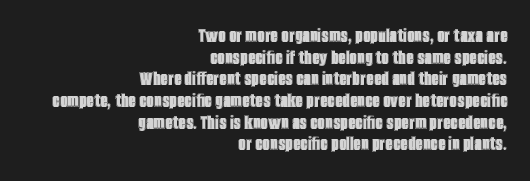
The image shows 21 px text type, upright; set right-aligned, tight line spacing (1.03x), normal letter spacing, not underlined.
